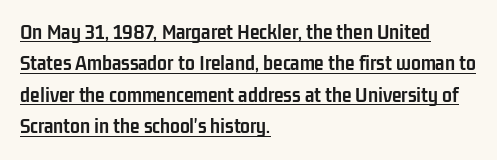
Q: Is the text bold? A: Yes.
Q: Is the text italic (slanted)? A: No, it is upright.
Q: Is the text underlined? A: Yes.
Q: How is the paragraph aligned? A: Left-aligned.
Q: Is the spacing between letters normal or unusually wide? A: Normal.
Q: Is the spacing between lines tight, normal or loose? A: Normal.
